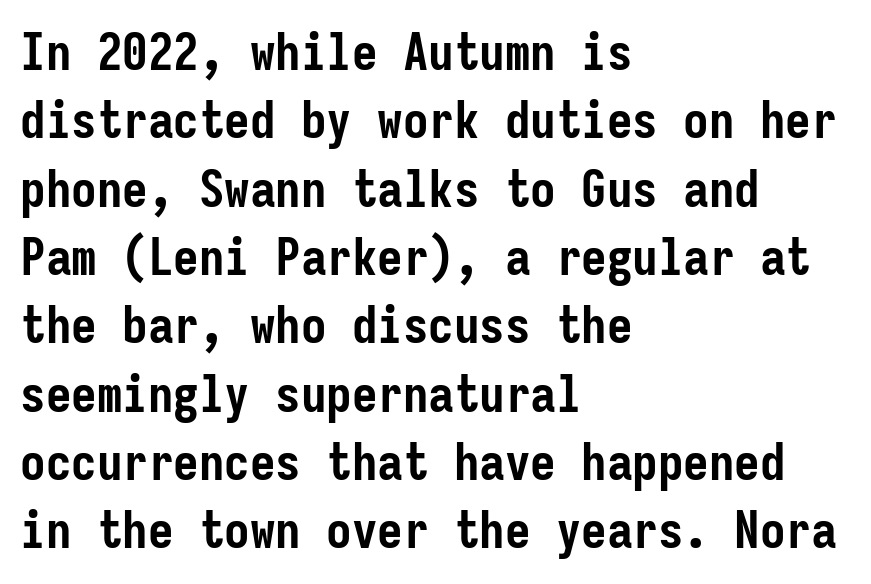
Is this a fixed-width face? Yes — each glyph sits in an identical cell. Weight: bold. No extra tracking has been applied to these lines. This is sans-serif lettering, the kind often seen on screens and signage.
